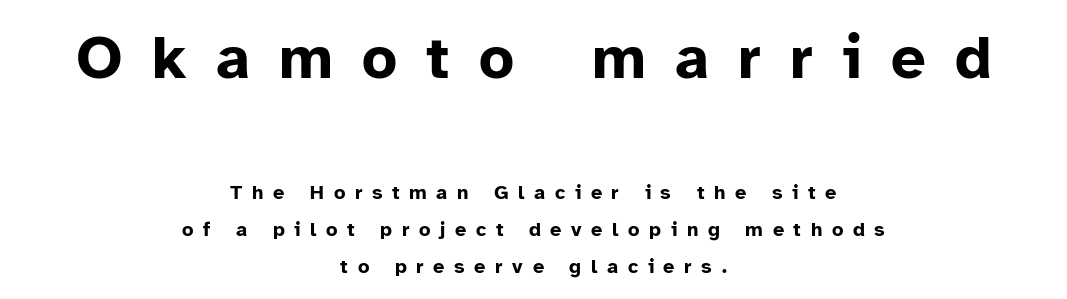
A clean baseline with only descenders dipping below it. The face used here is proportionally spaced, like ordinary book or web type. Here the first block reads like a headline and the second like body copy. The axis of the letterforms is exactly vertical.
